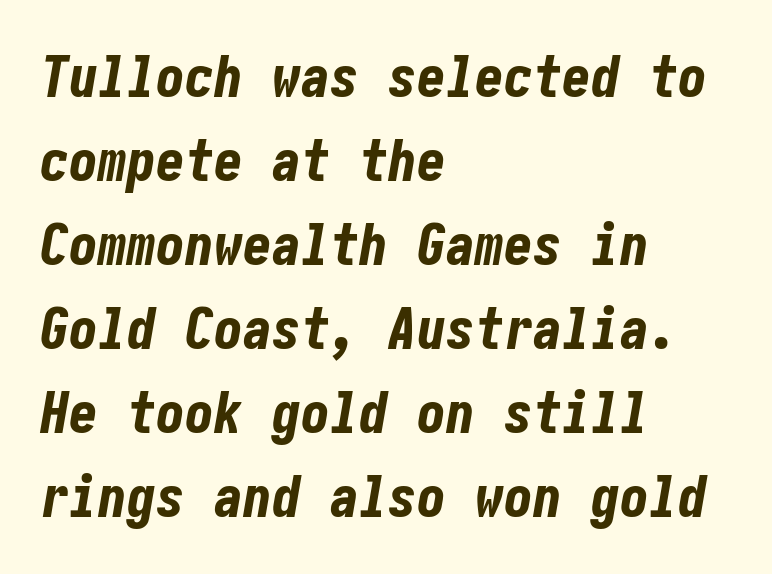
The image shows 58 px bold, condensed type, italic (leaning right); set left-aligned, normal line spacing (1.45x), normal letter spacing, not underlined; low stroke contrast and a medium x-height.
